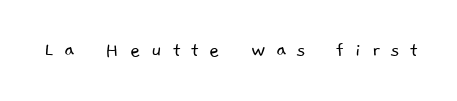
The image shows 22 px text type; set unusually wide letter spacing (+0.49 em), not underlined.
